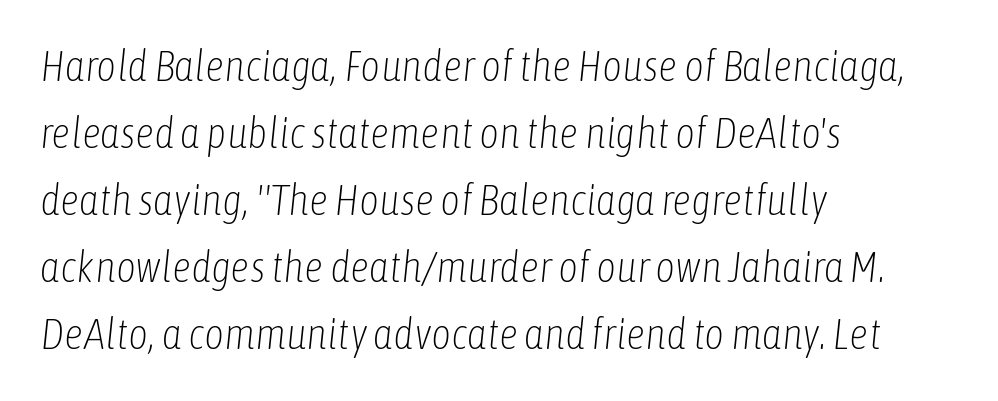
{"italic": "yes", "lean": "right", "slant_degrees": 6, "bold": "no", "weight": "light", "width": "condensed", "stroke_contrast": "low", "x_height": "medium", "monospaced": "no", "underline": "no", "align": "left", "line_spacing": "normal", "line_spacing_ratio": 1.56, "letter_spacing": "normal", "letter_spacing_em": 0.0, "glyph_px": 43}
